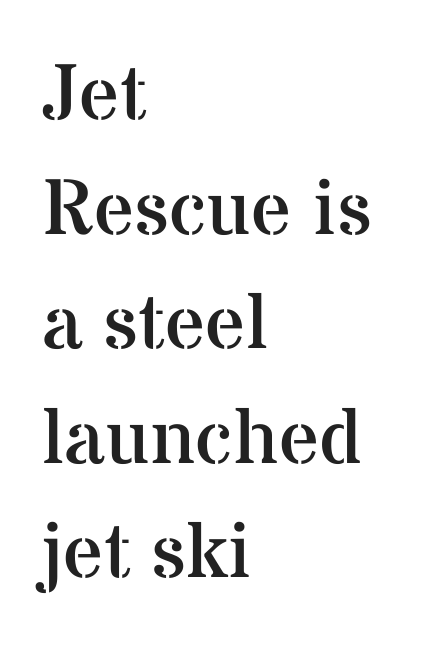
Q: Is the text bold? A: No.
Q: Is the text italic (slanted)? A: No, it is upright.
Q: Is the typeface a serif or a sans-serif typeface? A: Serif.
Q: Is the text underlined? A: No.
Q: How is the paragraph aligned? A: Left-aligned.
Q: Is the spacing between letters normal or unusually wide? A: Normal.
Q: Is the spacing between lines tight, normal or loose? A: Normal.
Q: Width (condensed, normal, or wide)? A: Normal.
Q: Stroke contrast? A: Medium.
Q: x-height? A: Medium.
Q: Monospaced? A: No.
